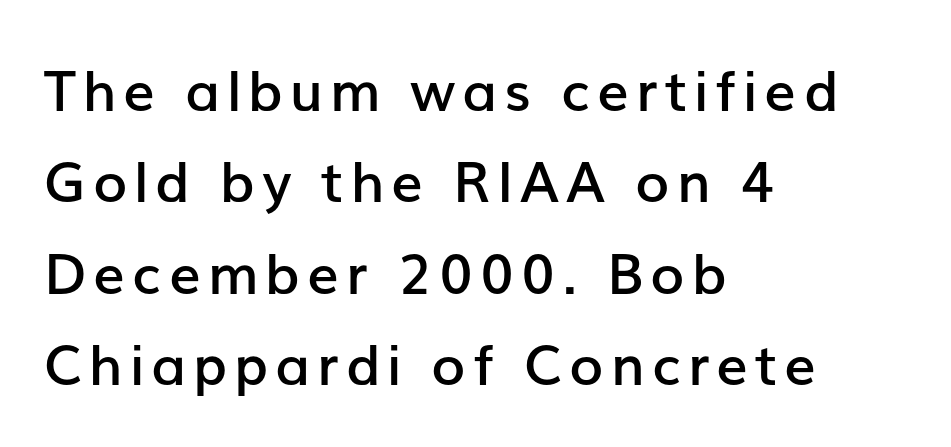
Letterform terminals end flat and unadorned throughout the passage. Think of a printed novel: that variable character pitch is what you see here. This is moderately heavy type, rendered in semibold. The axis of the letterforms is exactly vertical. Students, observe: this is what conventionally led text looks like. Reading down the block, your eye returns to a fixed left position each line.
